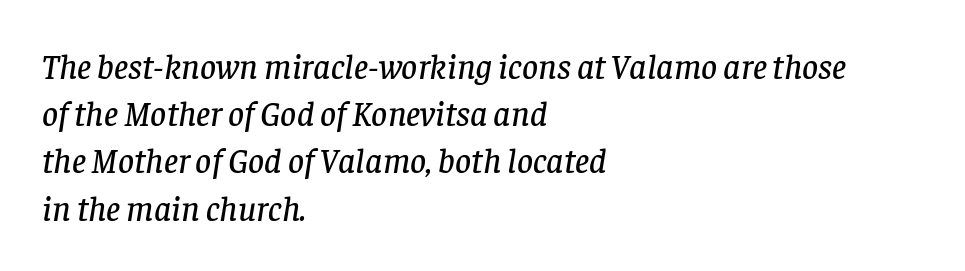
Typeset ragged right — the left edge is the straight one. Are there feet on the stems? There are — it's a serif. Style check: oblique. Clear beneath every line of the passage.
